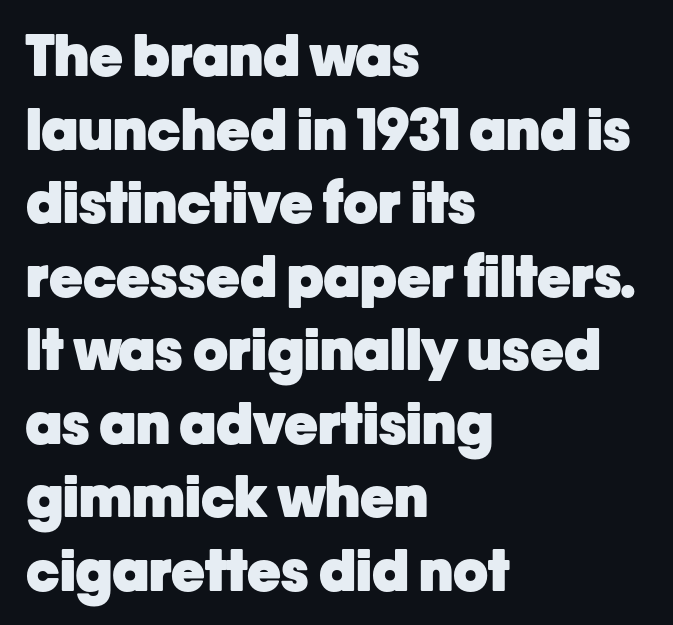
The image shows 57 px heavy sans-serif type, upright; set left-aligned, normal line spacing (1.29x), normal letter spacing, not underlined; low stroke contrast and a medium x-height.
